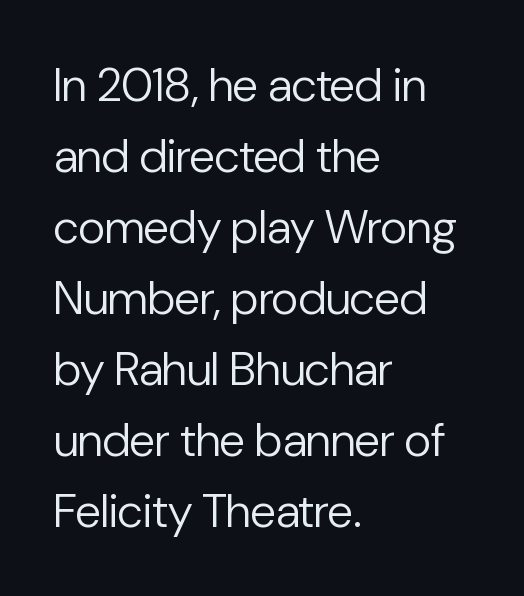
Q: Is the text bold? A: No.
Q: Is the text italic (slanted)? A: No, it is upright.
Q: Is the typeface a serif or a sans-serif typeface? A: Sans-serif.
Q: Is the text underlined? A: No.
Q: How is the paragraph aligned? A: Left-aligned.
Q: Is the spacing between letters normal or unusually wide? A: Normal.
Q: Is the spacing between lines tight, normal or loose? A: Normal.
Q: Width (condensed, normal, or wide)? A: Normal.
Q: Stroke contrast? A: Low.
Q: x-height? A: Medium.
Q: Monospaced? A: No.
